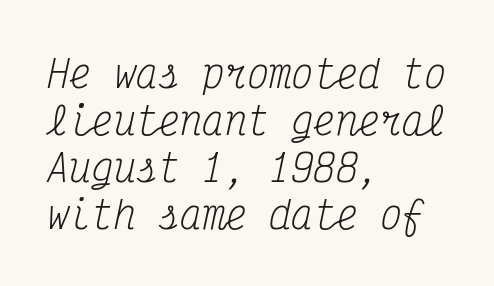
Q: Is the text bold? A: No.
Q: Is the text italic (slanted)? A: Yes, it leans right by about 12 degrees.
Q: Is the typeface a serif or a sans-serif typeface? A: Serif.
Q: Is the text underlined? A: No.
Q: How is the paragraph aligned? A: Left-aligned.
Q: Is the spacing between letters normal or unusually wide? A: Normal.
Q: Is the spacing between lines tight, normal or loose? A: Normal.
Q: Width (condensed, normal, or wide)? A: Condensed.
Q: Stroke contrast? A: Medium.
Q: x-height? A: Medium.
Q: Monospaced? A: Yes.
